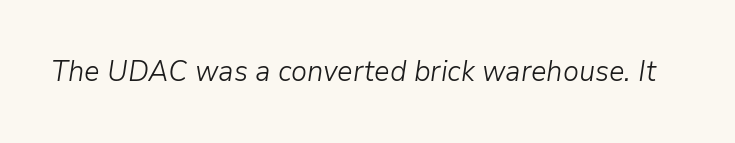
{"italic": "yes", "lean": "right", "slant_degrees": 9, "bold": "no", "weight": "light", "width": "normal", "stroke_contrast": "low", "x_height": "medium", "monospaced": "no", "underline": "no", "letter_spacing": "normal", "letter_spacing_em": 0.0, "glyph_px": 29}
